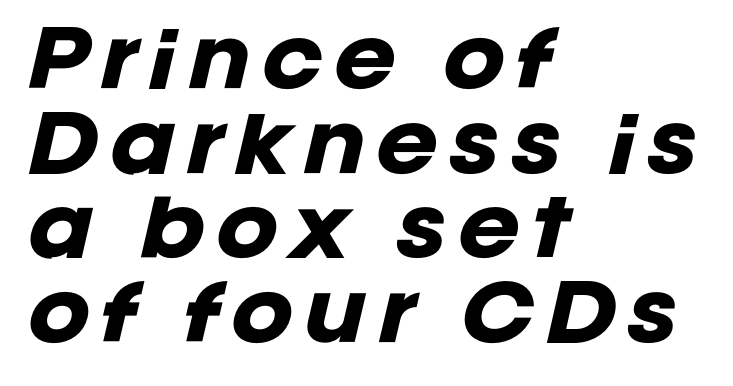
The image shows 75 px heavy type, italic (leaning right); set left-aligned, tight line spacing (1.13x), not underlined; low stroke contrast and a large x-height.
